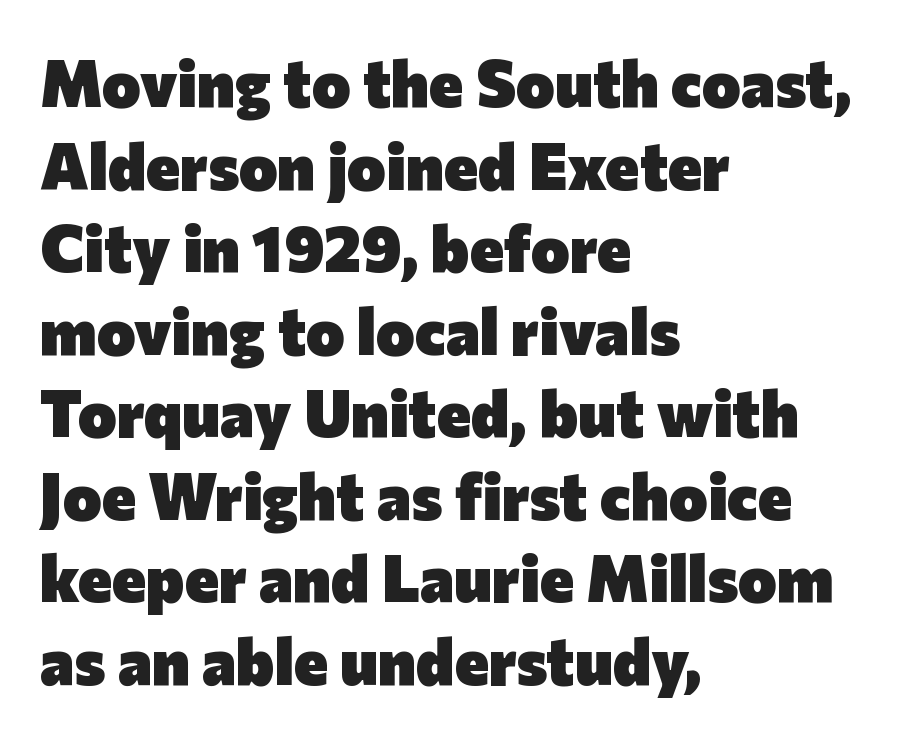
Short and long lines alike share a common starting point at left. The face used here is rendered with its standard letterfit. This is sans-serif lettering, the kind often seen on screens and signage. Anything drawn beneath the words? Only blank space. In terms of posture, this sample is upright. Notice how thick the strokes are: this is what a full bold looks like.
